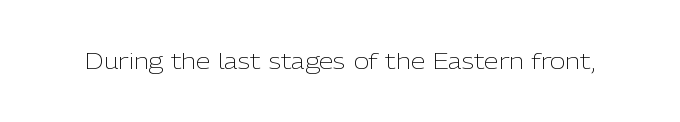
Q: Is the text bold? A: No.
Q: Is the text italic (slanted)? A: No, it is upright.
Q: Is the text underlined? A: No.
Q: Is the spacing between letters normal or unusually wide? A: Normal.
